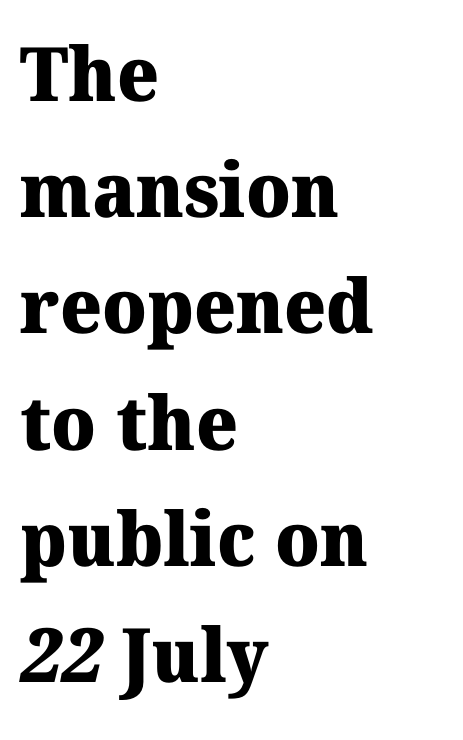
Q: Is the text bold? A: Yes.
Q: Is the typeface a serif or a sans-serif typeface? A: Serif.
Q: Is the text underlined? A: No.
Q: How is the paragraph aligned? A: Left-aligned.
Q: Is the spacing between letters normal or unusually wide? A: Normal.
Q: Is the spacing between lines tight, normal or loose? A: Normal.
Q: Width (condensed, normal, or wide)? A: Normal.
Q: Stroke contrast? A: Medium.
Q: x-height? A: Medium.
Q: Monospaced? A: No.
